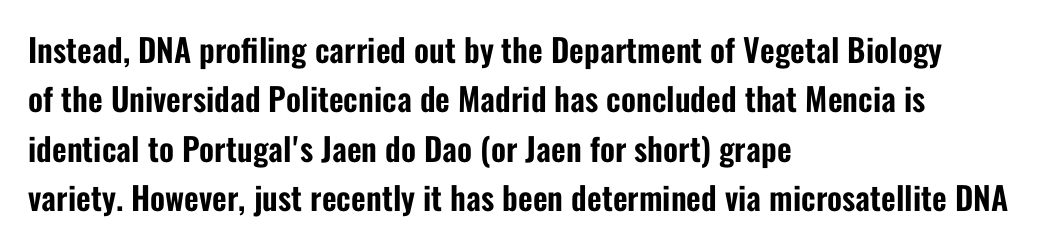
Line beginnings align vertically; line endings do not. The gaps between neighbouring characters are ordinary and unremarkable. The typography opts for an upright posture over an oblique one. The lines sit at an ordinary, default distance from one another.
